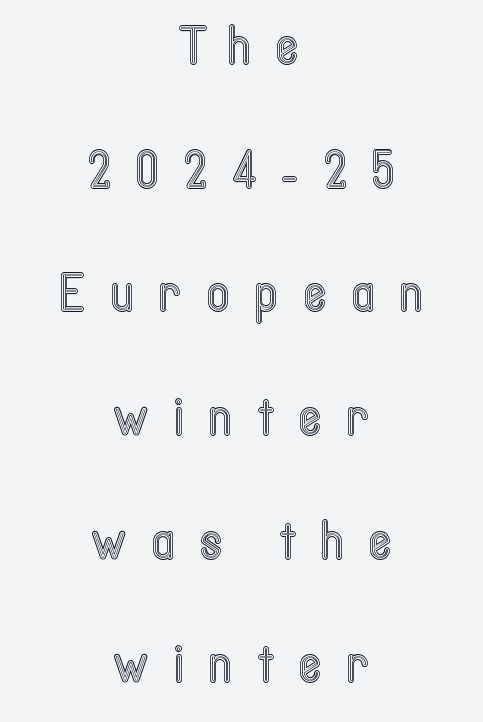
{"italic": "no", "width": "condensed", "x_height": "medium", "monospaced": "no", "underline": "no", "align": "center", "line_spacing": "loose", "line_spacing_ratio": 2.29, "letter_spacing": "wide", "letter_spacing_em": 0.47, "glyph_px": 54}
